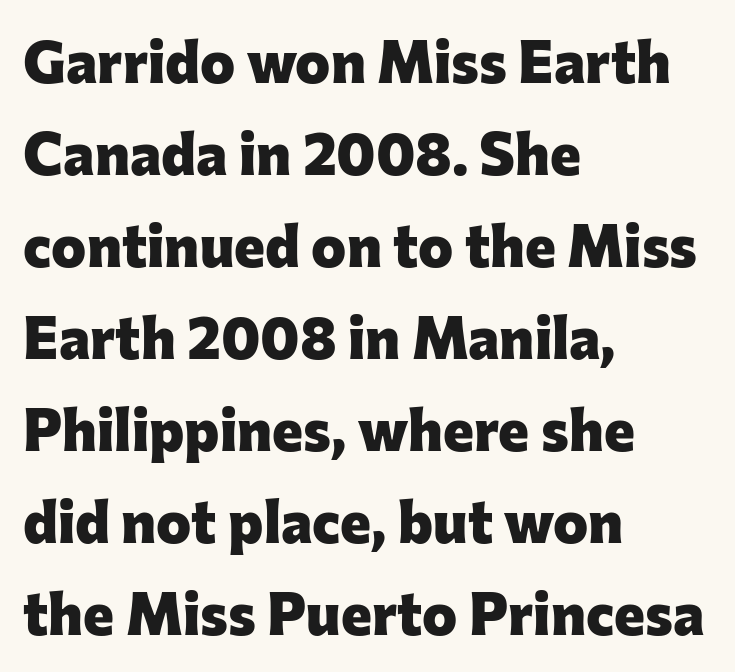
The image shows 59 px heavy sans-serif type, upright; set left-aligned, normal line spacing (1.56x), normal letter spacing, not underlined; low stroke contrast and a medium x-height.
